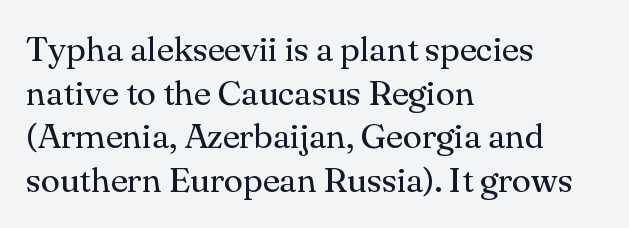
The image shows 35 px regular-weight serif type, upright; set left-aligned, normal line spacing (1.25x), normal letter spacing, not underlined; medium stroke contrast and a small x-height.
